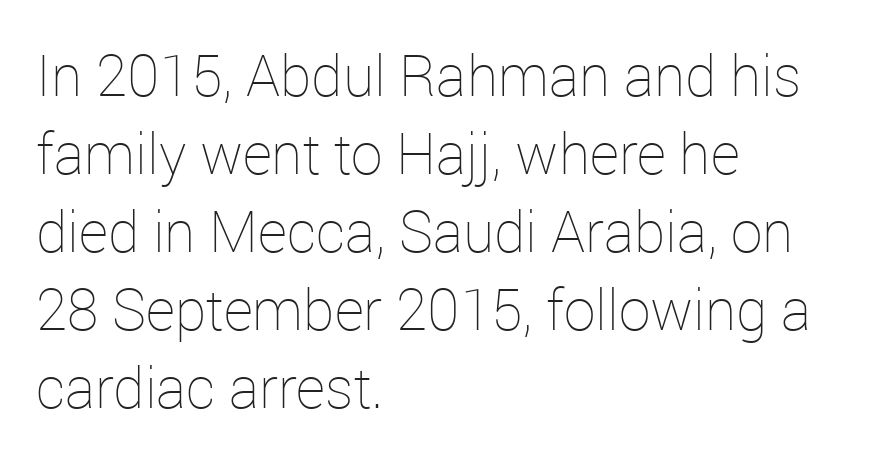
{"italic": "no", "bold": "no", "weight": "thin", "width": "normal", "stroke_contrast": "low", "x_height": "medium", "monospaced": "no", "underline": "no", "align": "left", "line_spacing": "normal", "line_spacing_ratio": 1.37, "letter_spacing": "normal", "letter_spacing_em": 0.0, "glyph_px": 57}
